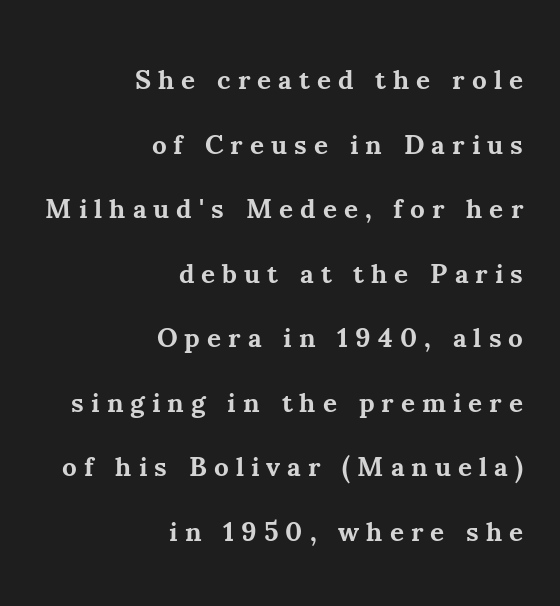
The image shows 27 px bold type, upright; set right-aligned, loose line spacing (2.39x), unusually wide letter spacing (+0.26 em), not underlined.
